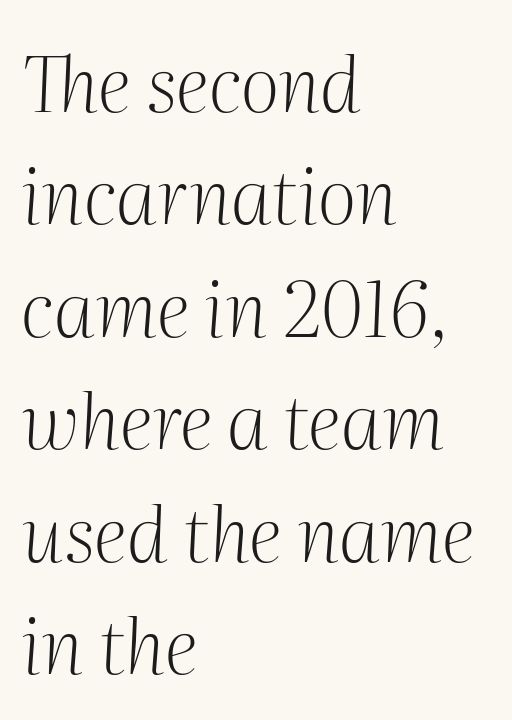
{"serif": "yes", "italic": "yes", "lean": "right", "slant_degrees": 2, "bold": "no", "weight": "light", "width": "normal", "stroke_contrast": "medium", "x_height": "medium", "monospaced": "no", "underline": "no", "align": "left", "line_spacing": "normal", "line_spacing_ratio": 1.46, "letter_spacing": "normal", "letter_spacing_em": 0.0, "glyph_px": 77}
